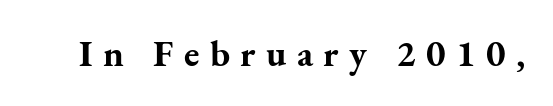
The image shows 37 px bold serif type, upright; set unusually wide letter spacing (+0.28 em), not underlined; medium stroke contrast and a small x-height.
